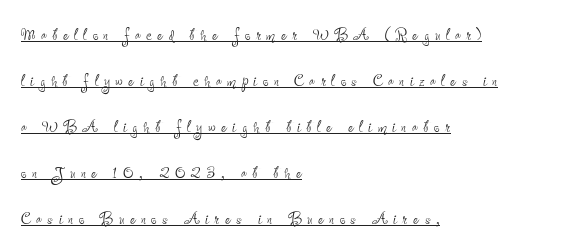
The image shows 20 px text type; set left-aligned, loose line spacing (2.3x), unusually wide letter spacing (+0.28 em), underlined.
